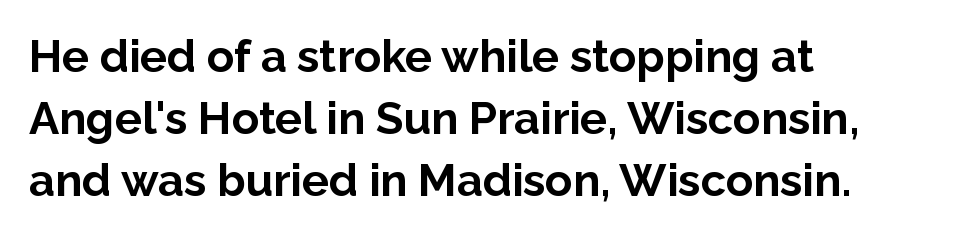
Q: Is the text bold? A: Yes.
Q: Is the text italic (slanted)? A: No, it is upright.
Q: Is the typeface a serif or a sans-serif typeface? A: Sans-serif.
Q: Is the text underlined? A: No.
Q: How is the paragraph aligned? A: Left-aligned.
Q: Is the spacing between letters normal or unusually wide? A: Normal.
Q: Is the spacing between lines tight, normal or loose? A: Normal.
Q: Width (condensed, normal, or wide)? A: Normal.
Q: Stroke contrast? A: Low.
Q: x-height? A: Medium.
Q: Monospaced? A: No.
